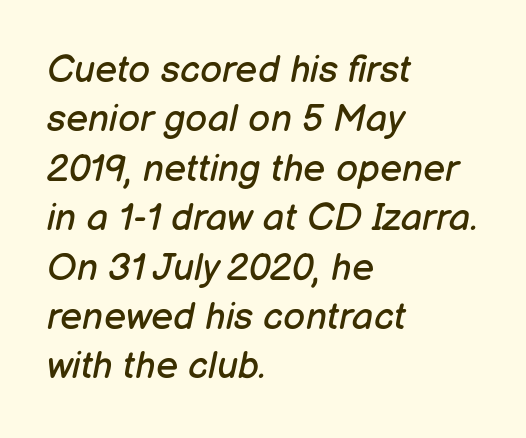
Q: Is the text bold? A: No.
Q: Is the text italic (slanted)? A: Yes, it leans right by about 12 degrees.
Q: Is the text underlined? A: No.
Q: How is the paragraph aligned? A: Left-aligned.
Q: Is the spacing between letters normal or unusually wide? A: Normal.
Q: Is the spacing between lines tight, normal or loose? A: Normal.
Q: Width (condensed, normal, or wide)? A: Normal.
Q: Stroke contrast? A: Low.
Q: x-height? A: Medium.
Q: Monospaced? A: No.
